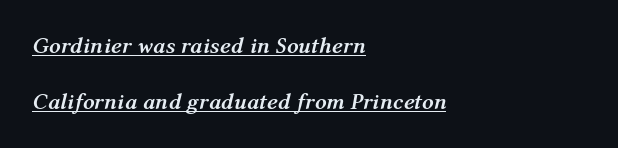
Q: Is the text bold? A: Yes.
Q: Is the text italic (slanted)? A: Yes, it leans right by about 12 degrees.
Q: Is the text underlined? A: Yes.
Q: How is the paragraph aligned? A: Left-aligned.
Q: Is the spacing between letters normal or unusually wide? A: Normal.
Q: Is the spacing between lines tight, normal or loose? A: Loose.
